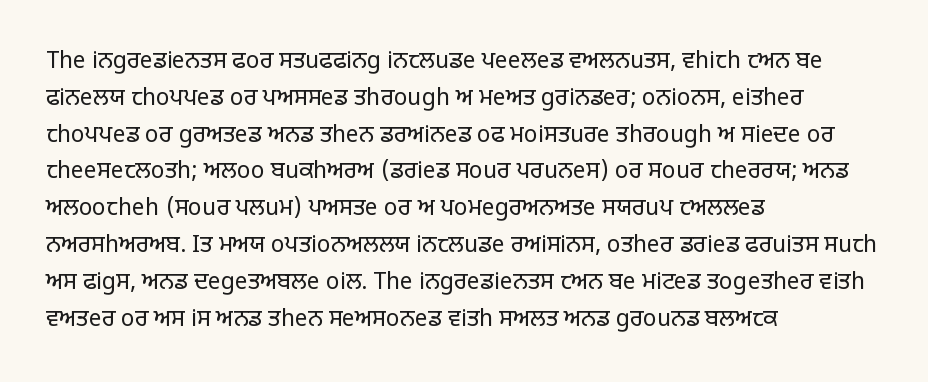
The image shows 23 px text type, upright; set left-aligned, normal line spacing (1.6x), normal letter spacing, not underlined.
